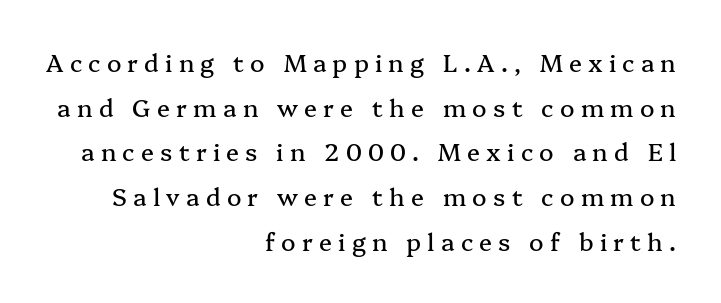
Q: Is the text italic (slanted)? A: No, it is upright.
Q: Is the text underlined? A: No.
Q: How is the paragraph aligned? A: Right-aligned.
Q: Is the spacing between letters normal or unusually wide? A: Unusually wide.
